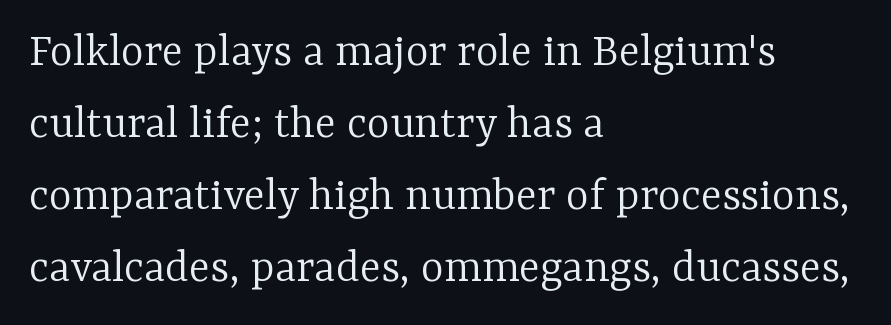
Q: Is the text bold? A: No.
Q: Is the text italic (slanted)? A: No, it is upright.
Q: Is the typeface a serif or a sans-serif typeface? A: Serif.
Q: Is the text underlined? A: No.
Q: How is the paragraph aligned? A: Left-aligned.
Q: Is the spacing between letters normal or unusually wide? A: Normal.
Q: Is the spacing between lines tight, normal or loose? A: Normal.
Q: Width (condensed, normal, or wide)? A: Normal.
Q: Stroke contrast? A: Low.
Q: x-height? A: Medium.
Q: Monospaced? A: No.
